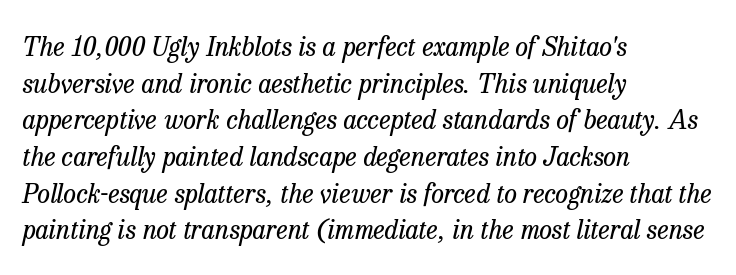
{"italic": "yes", "lean": "right", "slant_degrees": 13, "bold": "no", "underline": "no", "align": "left", "line_spacing": "normal", "line_spacing_ratio": 1.41, "letter_spacing": "normal", "letter_spacing_em": 0.0, "glyph_px": 26}
